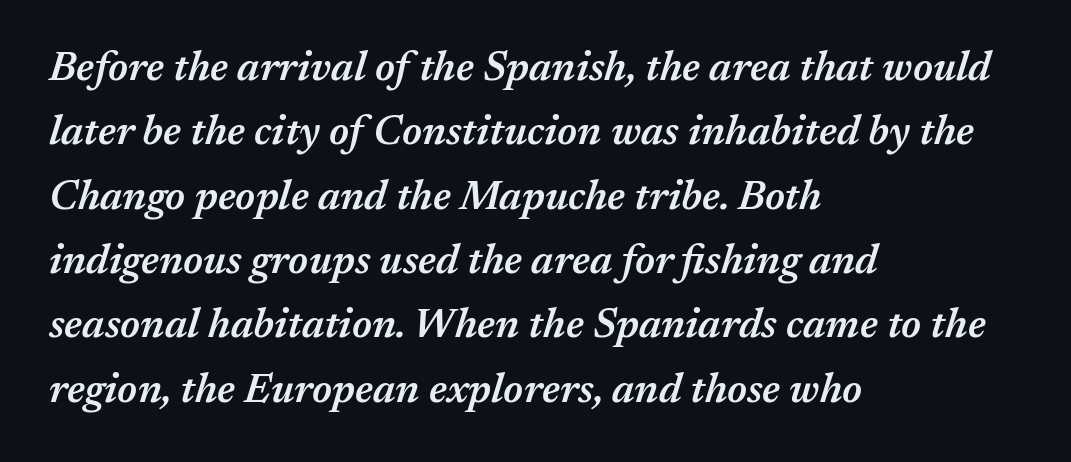
The image shows 41 px semibold type, italic (leaning right); set left-aligned, normal line spacing (1.57x), normal letter spacing, not underlined; medium stroke contrast and a medium x-height.
